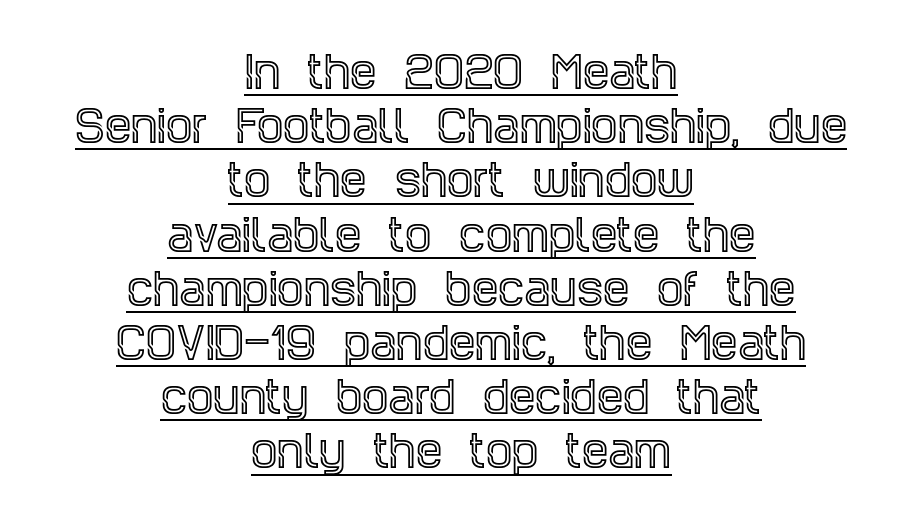
{"serif": "yes", "italic": "no", "width": "condensed", "x_height": "large", "monospaced": "no", "underline": "yes", "align": "center", "line_spacing": "normal", "line_spacing_ratio": 1.29, "letter_spacing": "normal", "letter_spacing_em": 0.0, "glyph_px": 42}
